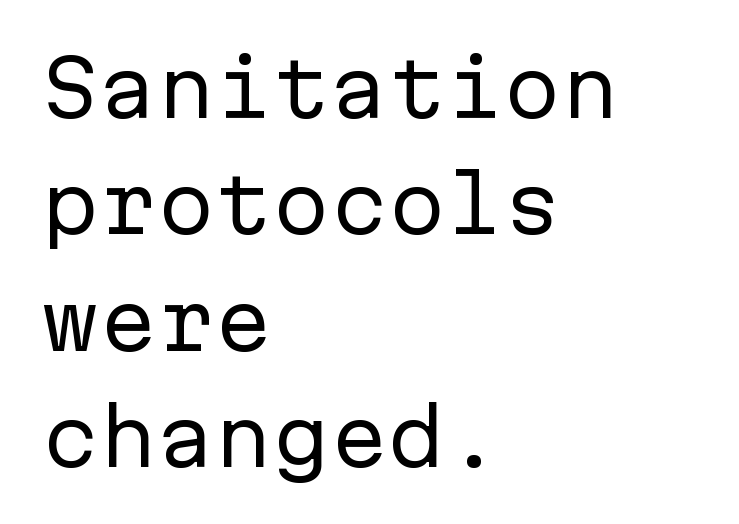
{"serif": "no", "italic": "no", "bold": "no", "weight": "regular", "width": "normal", "stroke_contrast": "low", "x_height": "medium", "monospaced": "yes", "underline": "no", "align": "left", "line_spacing": "normal", "line_spacing_ratio": 1.51, "letter_spacing": "normal", "letter_spacing_em": 0.0, "glyph_px": 77}
